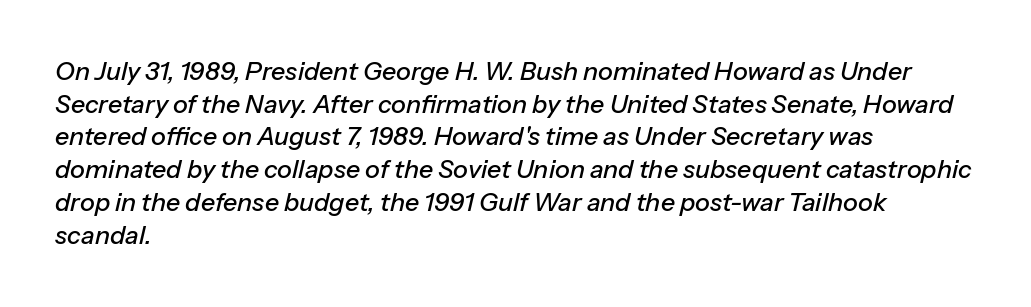
Q: Is the text italic (slanted)? A: Yes, it leans right by about 13 degrees.
Q: Is the text underlined? A: No.
Q: How is the paragraph aligned? A: Left-aligned.
Q: Is the spacing between letters normal or unusually wide? A: Normal.
Q: Is the spacing between lines tight, normal or loose? A: Normal.
